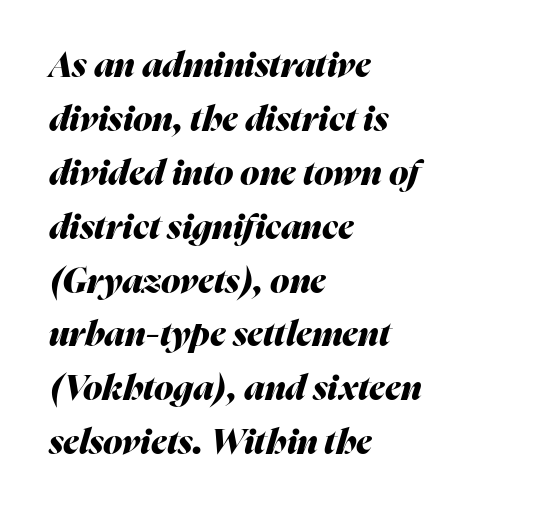
Q: Is the text bold? A: Yes.
Q: Is the text italic (slanted)? A: Yes, it leans right by about 16 degrees.
Q: Is the text underlined? A: No.
Q: How is the paragraph aligned? A: Left-aligned.
Q: Is the spacing between letters normal or unusually wide? A: Normal.
Q: Is the spacing between lines tight, normal or loose? A: Normal.
Q: Width (condensed, normal, or wide)? A: Normal.
Q: Stroke contrast? A: Medium.
Q: x-height? A: Medium.
Q: Monospaced? A: No.
